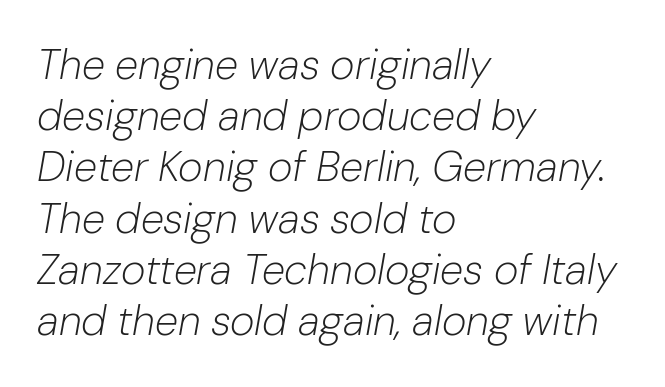
Q: Is the text bold? A: No.
Q: Is the text italic (slanted)? A: Yes, it leans right by about 10 degrees.
Q: Is the text underlined? A: No.
Q: How is the paragraph aligned? A: Left-aligned.
Q: Is the spacing between letters normal or unusually wide? A: Normal.
Q: Width (condensed, normal, or wide)? A: Normal.
Q: Stroke contrast? A: Low.
Q: x-height? A: Medium.
Q: Monospaced? A: No.
